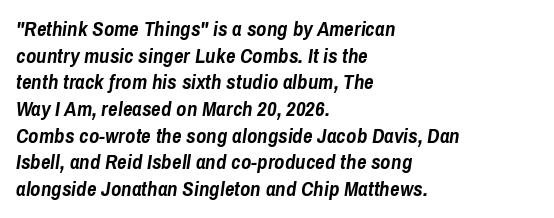
The text block is weighted toward the left margin, trailing off unevenly rightward. It's the slanting kind of type. Letter spacing: default. Pretty heavy lettering here — definitely bold.
